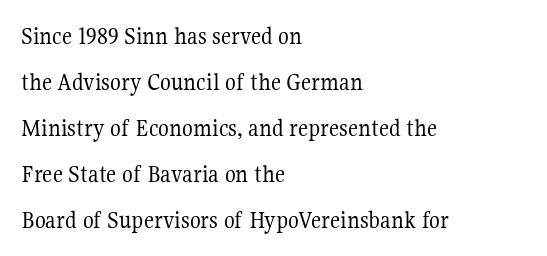
Between one letter and the next there's only the usual sliver of space. Where is the straight margin? On the left. Descender tails drop into unmarked territory. Does the lettering tilt? It doesn't — this is upright.
